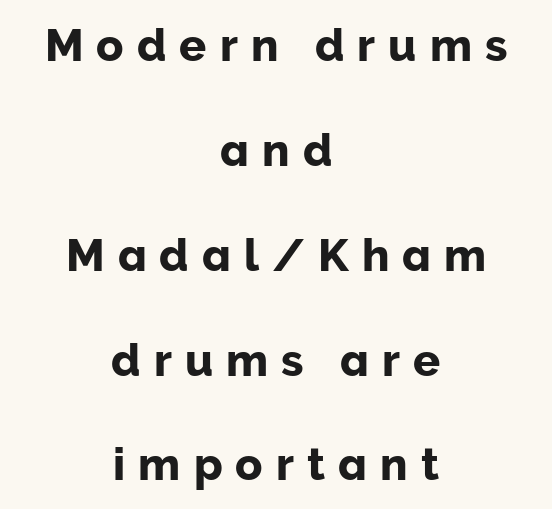
Q: Is the text italic (slanted)? A: No, it is upright.
Q: Is the typeface a serif or a sans-serif typeface? A: Sans-serif.
Q: Is the text underlined? A: No.
Q: How is the paragraph aligned? A: Centered.
Q: Is the spacing between letters normal or unusually wide? A: Unusually wide.
Q: Is the spacing between lines tight, normal or loose? A: Loose.
Q: Width (condensed, normal, or wide)? A: Normal.
Q: Stroke contrast? A: Low.
Q: x-height? A: Medium.
Q: Monospaced? A: No.
